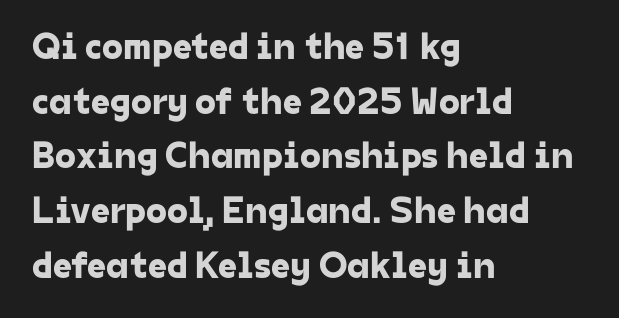
In CSS terms this would be text-align: left. Leading: standard. Unmarked baselines from the first word to the last. This sample uses a sans-serif face. Short note: letters normally spaced.
